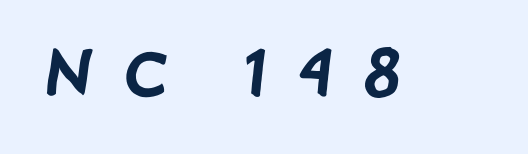
Glyph-to-glyph distance is far greater than everyday printed text. Font category for this specimen: sans-serif. Think of a printed novel: that variable character pitch is what you see here. Descender tails drop into unmarked territory.
